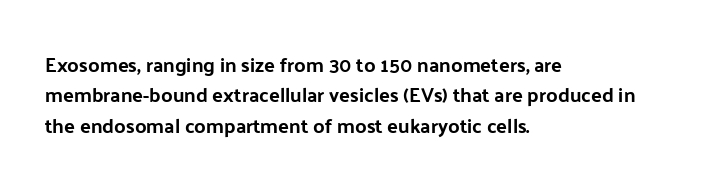
{"italic": "no", "underline": "no", "align": "left", "line_spacing": "normal", "line_spacing_ratio": 1.52, "letter_spacing": "normal", "letter_spacing_em": 0.0, "glyph_px": 20}
